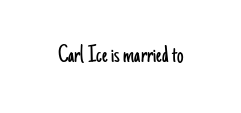
A roman cut, with each character standing at attention. Decoration check: the copy has no underline. The gaps between neighbouring characters are ordinary and unremarkable. Bold? No — there's no thickening of the strokes.
